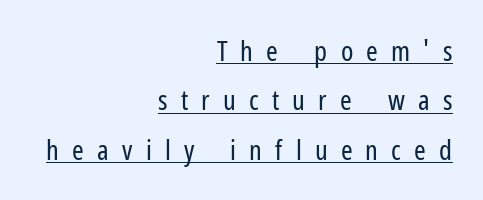
Q: Is the text bold? A: No.
Q: Is the text italic (slanted)? A: No, it is upright.
Q: Is the typeface a serif or a sans-serif typeface? A: Sans-serif.
Q: Is the text underlined? A: Yes.
Q: How is the paragraph aligned? A: Right-aligned.
Q: Is the spacing between letters normal or unusually wide? A: Unusually wide.
Q: Width (condensed, normal, or wide)? A: Condensed.
Q: Stroke contrast? A: Low.
Q: x-height? A: Medium.
Q: Monospaced? A: No.
